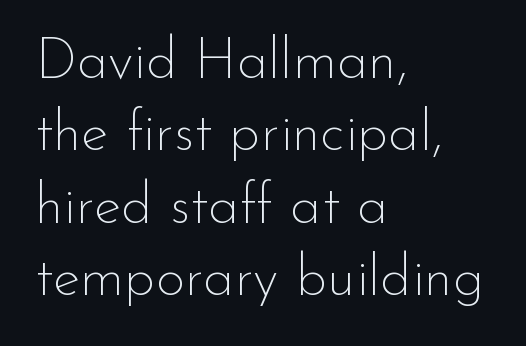
How would I describe the line gaps? Plain and ordinary. Proportional: the letters do not fall into vertical columns. The lettering stays uniformly vertical, giving the passage a roman look. Short and long lines alike share a common starting point at left. Stems and bowls with no extra thickness — not bold. The horizontal fit of the characters is conventional and even.
